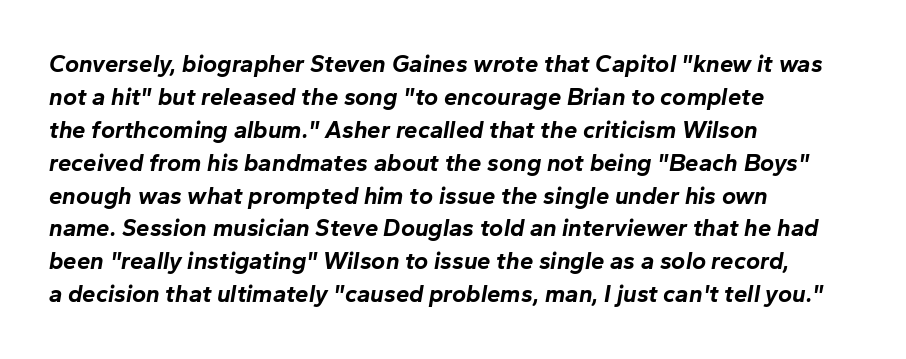
{"italic": "yes", "lean": "right", "slant_degrees": 10, "bold": "yes", "underline": "no", "align": "left", "line_spacing": "normal", "line_spacing_ratio": 1.37, "letter_spacing": "normal", "letter_spacing_em": 0.0, "glyph_px": 24}
